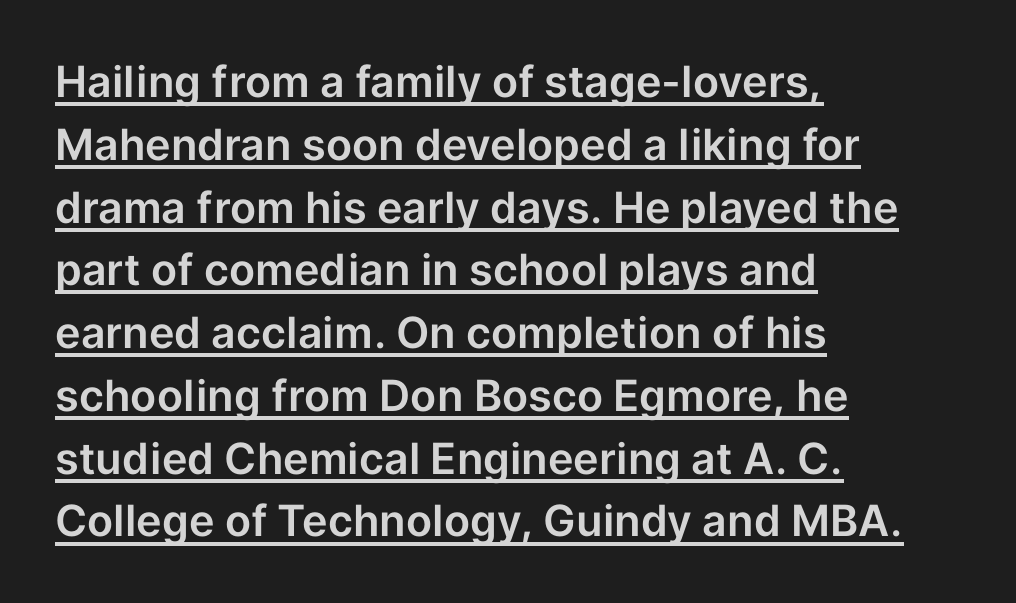
The image shows 43 px sans-serif type, upright; set left-aligned, normal line spacing (1.46x), normal letter spacing, underlined; low stroke contrast and a medium x-height.
